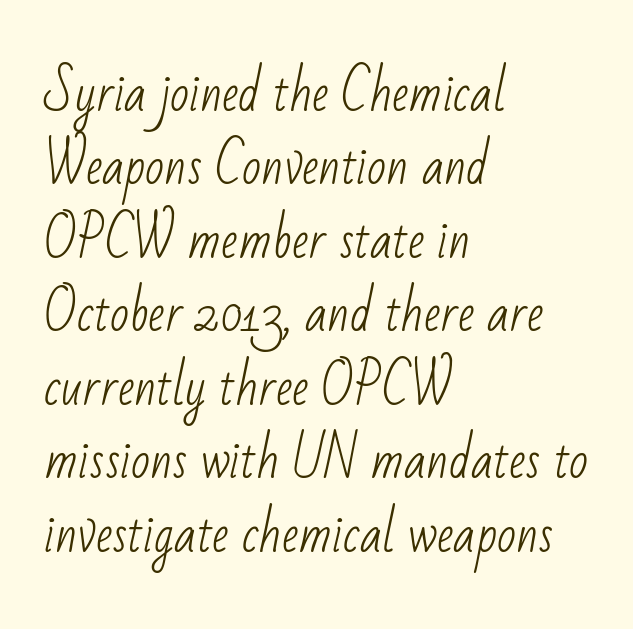
The image shows 50 px light, condensed sans-serif type; set left-aligned, normal line spacing (1.47x), normal letter spacing, not underlined; low stroke contrast and a small x-height.
